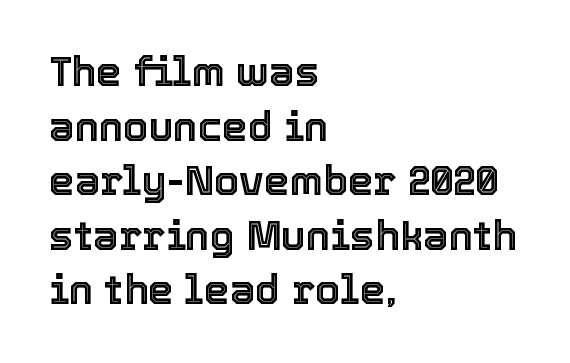
{"italic": "no", "width": "normal", "x_height": "medium", "monospaced": "no", "underline": "no", "align": "left", "line_spacing": "normal", "line_spacing_ratio": 1.33, "letter_spacing": "normal", "letter_spacing_em": 0.0, "glyph_px": 41}
